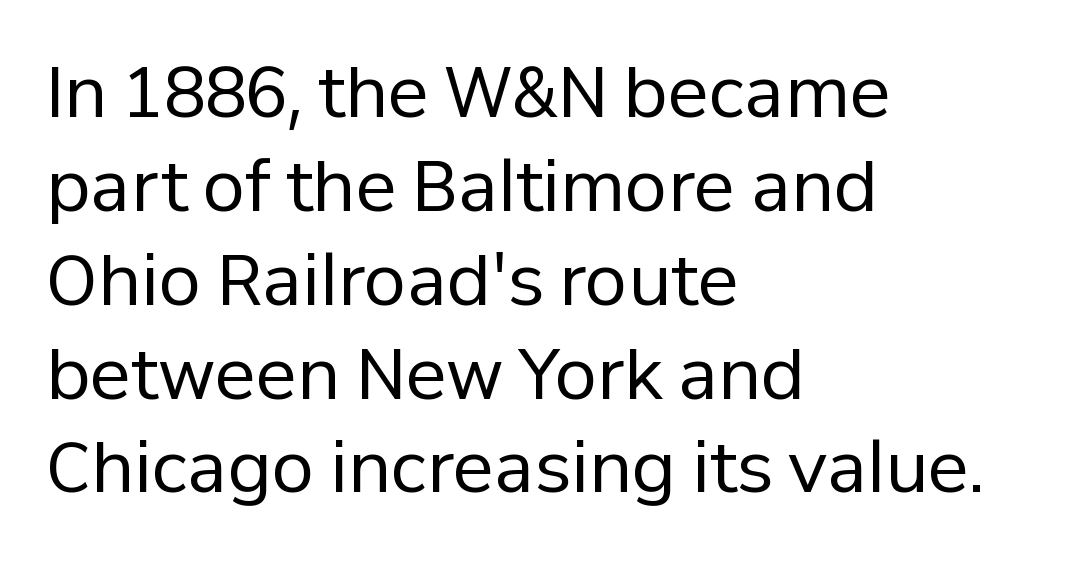
The font is comparable to plain body text, perhaps lighter. The leading is moderate, giving the passage an even texture. Is there any slant? The stems are plumb. The horizontal fit of the characters is conventional and even. The passage shown is typed in a proportional face where columns would drift. Teacher's note: observe the even left margin — that is flush-left alignment.
